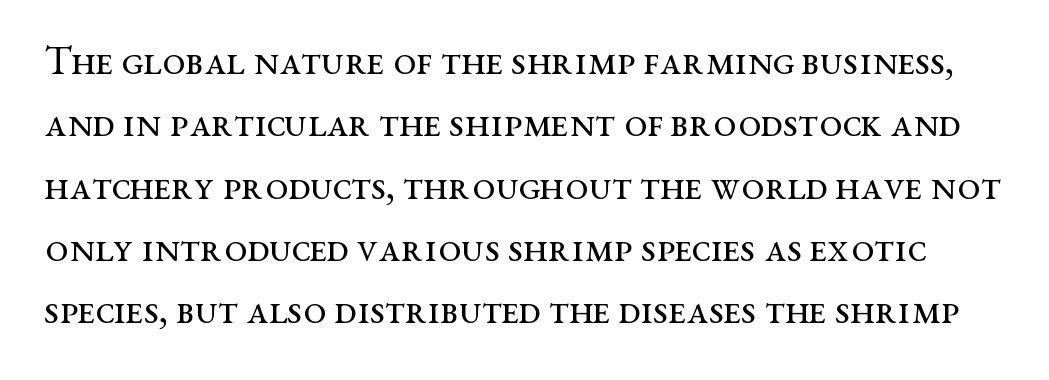
{"serif": "yes", "italic": "no", "bold": "no", "weight": "regular", "width": "wide", "stroke_contrast": "medium", "x_height": "medium", "monospaced": "no", "underline": "no", "line_spacing": "normal", "line_spacing_ratio": 1.52, "letter_spacing": "normal", "letter_spacing_em": 0.0, "glyph_px": 41}
